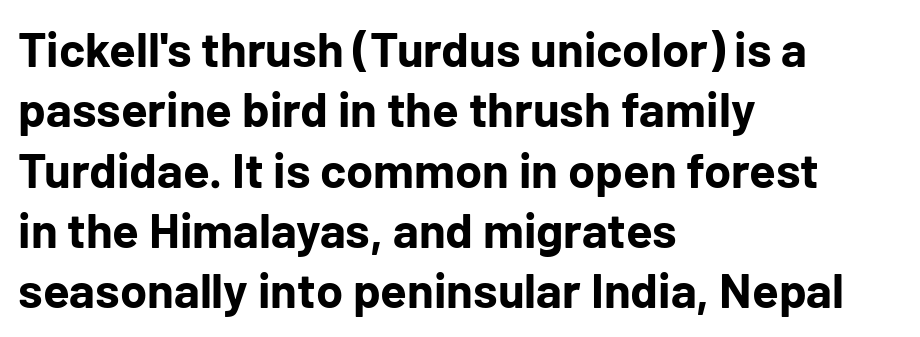
Q: Is the text bold? A: Yes.
Q: Is the text italic (slanted)? A: No, it is upright.
Q: Is the typeface a serif or a sans-serif typeface? A: Sans-serif.
Q: Is the text underlined? A: No.
Q: How is the paragraph aligned? A: Left-aligned.
Q: Is the spacing between letters normal or unusually wide? A: Normal.
Q: Width (condensed, normal, or wide)? A: Normal.
Q: Stroke contrast? A: Low.
Q: x-height? A: Medium.
Q: Monospaced? A: No.
